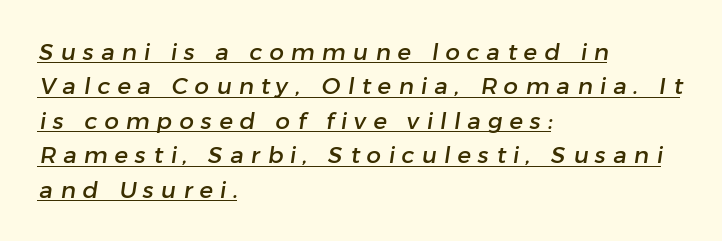
The image shows 23 px text type; set left-aligned, normal line spacing (1.5x), unusually wide letter spacing (+0.31 em), underlined.
